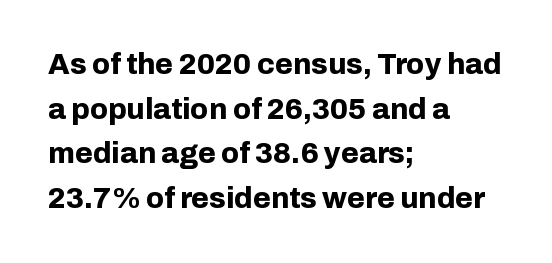
Q: Is the text bold? A: Yes.
Q: Is the text italic (slanted)? A: No, it is upright.
Q: Is the typeface a serif or a sans-serif typeface? A: Sans-serif.
Q: Is the text underlined? A: No.
Q: How is the paragraph aligned? A: Left-aligned.
Q: Is the spacing between letters normal or unusually wide? A: Normal.
Q: Is the spacing between lines tight, normal or loose? A: Normal.
Q: Width (condensed, normal, or wide)? A: Normal.
Q: Stroke contrast? A: Low.
Q: x-height? A: Medium.
Q: Monospaced? A: No.
